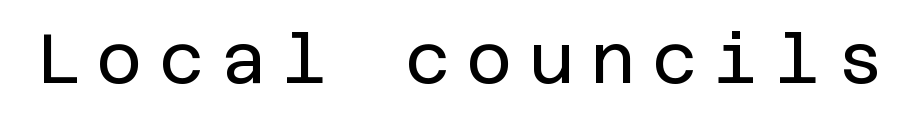
The cut favours lightness, reaching ordinary text weight at its darkest. The text was rendered using a sans face with plain stroke endings. Designer's note — italics off, roman on. The type is letterspaced generously, with wide tracking. Words float on clear page, feet unadorned.
